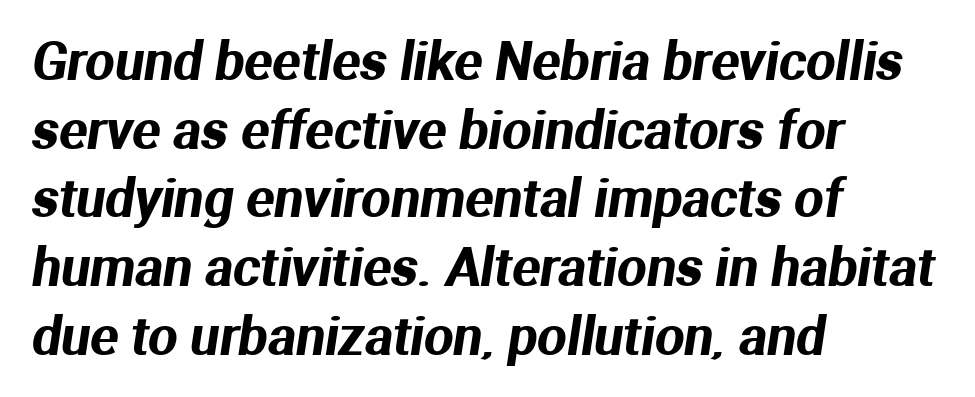
The image shows 52 px sans-serif type; set left-aligned, normal line spacing (1.32x), normal letter spacing, not underlined; medium stroke contrast and a medium x-height.
